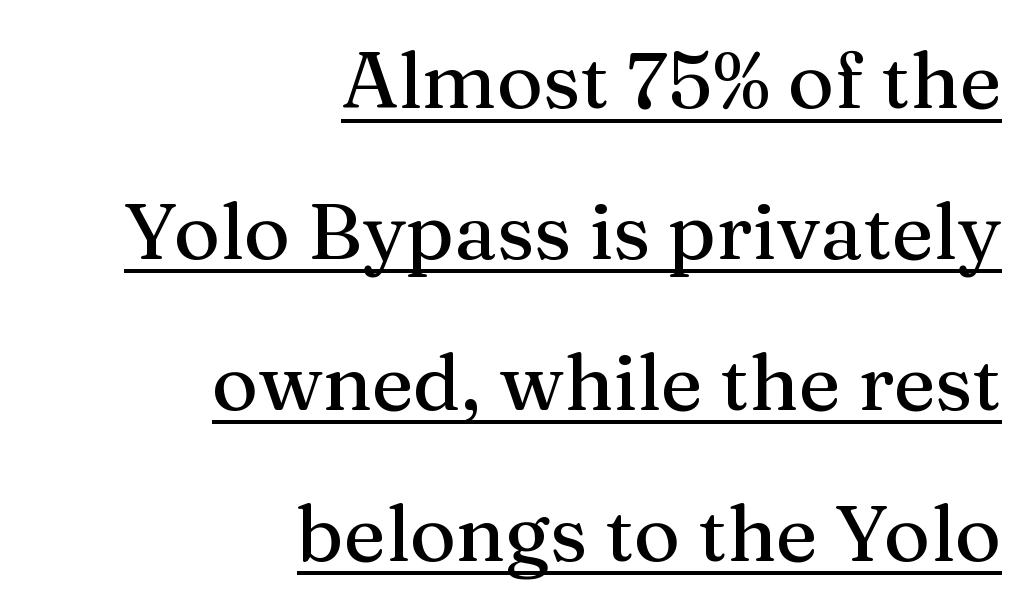
{"serif": "yes", "italic": "no", "width": "normal", "stroke_contrast": "medium", "x_height": "medium", "monospaced": "no", "underline": "yes", "align": "right", "line_spacing": "loose", "line_spacing_ratio": 1.91, "letter_spacing": "normal", "letter_spacing_em": 0.0, "glyph_px": 79}
